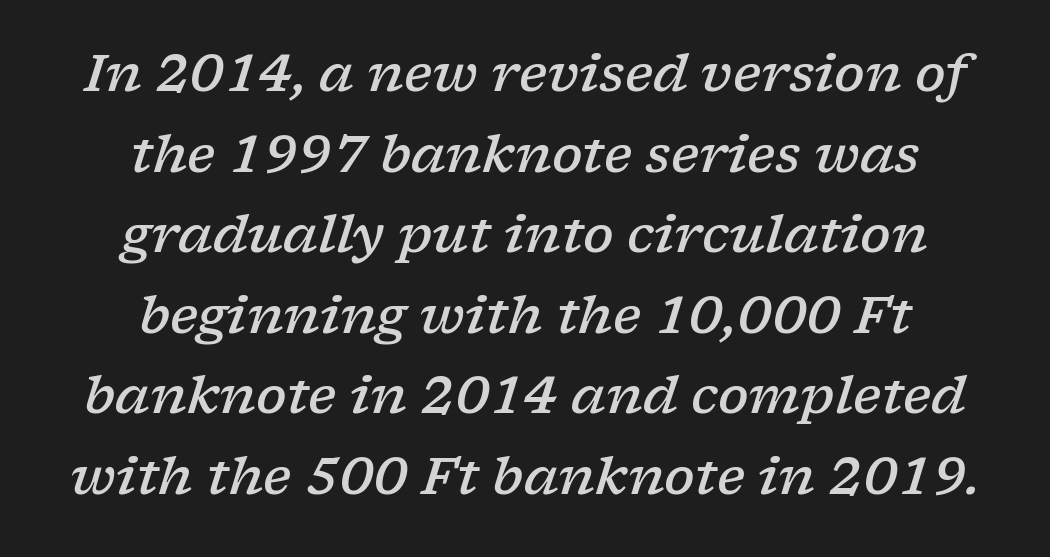
Q: Is the text bold? A: Semi-bold.
Q: Is the text italic (slanted)? A: Yes, it leans right by about 17 degrees.
Q: Is the typeface a serif or a sans-serif typeface? A: Serif.
Q: Is the text underlined? A: No.
Q: How is the paragraph aligned? A: Centered.
Q: Is the spacing between letters normal or unusually wide? A: Normal.
Q: Is the spacing between lines tight, normal or loose? A: Normal.
Q: Width (condensed, normal, or wide)? A: Wide.
Q: Stroke contrast? A: Low.
Q: x-height? A: Medium.
Q: Monospaced? A: No.
